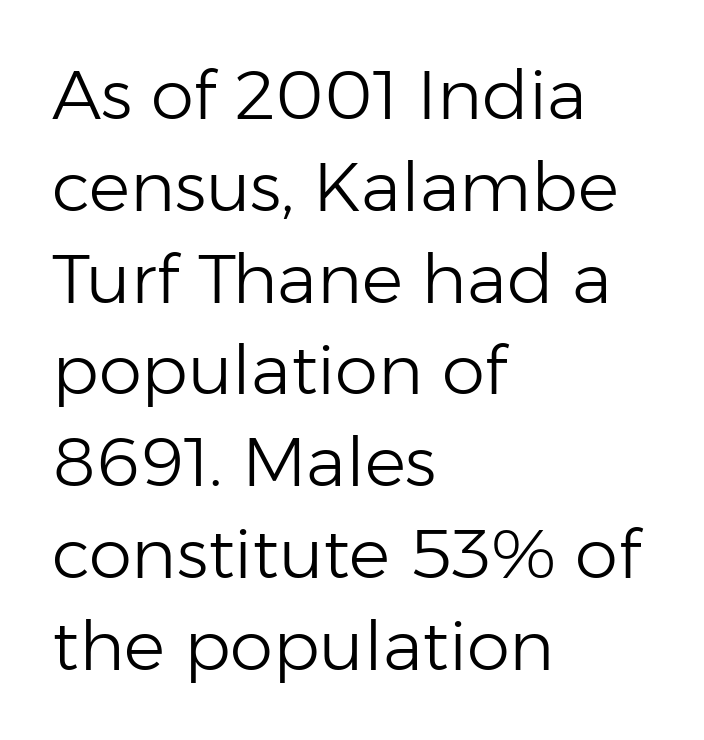
{"serif": "no", "italic": "no", "bold": "no", "weight": "light", "width": "normal", "stroke_contrast": "low", "x_height": "medium", "monospaced": "no", "underline": "no", "align": "left", "line_spacing": "normal", "line_spacing_ratio": 1.33, "letter_spacing": "normal", "letter_spacing_em": 0.0, "glyph_px": 69}
